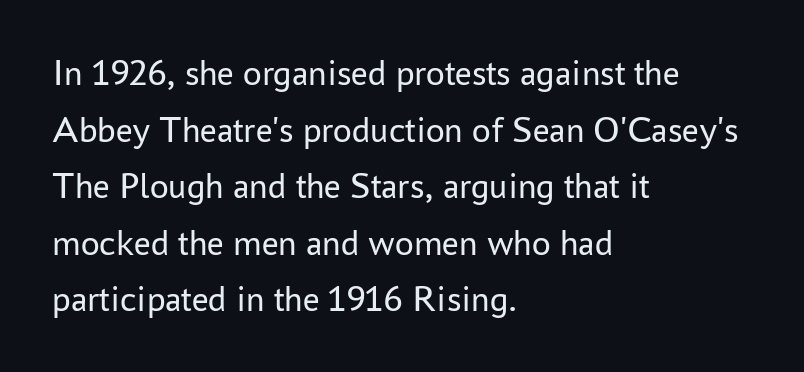
No word sits above an underline. Italic? Not at all — the glyphs are vertical. Note the varied advance widths — an 'i' is clearly narrower than an 'm'. The passage shown is typeset with a sans-serif family. Between one letter and the next there's only the usual sliver of space.
